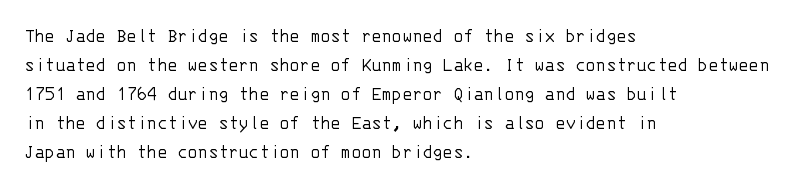
Letters rest on an invisible, unmarked baseline. Heaviness? Minimal to ordinary, like unemphasized prose. The rendering anchors every line to the left-hand side. The line-height multiplier appears to be the usual default.
